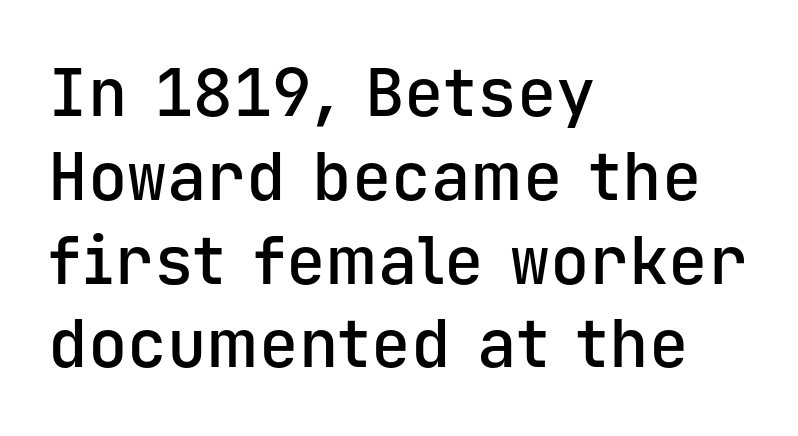
The image shows 66 px semibold sans-serif type, upright, monospaced; set left-aligned, normal line spacing (1.27x), normal letter spacing, not underlined; low stroke contrast and a medium x-height.
